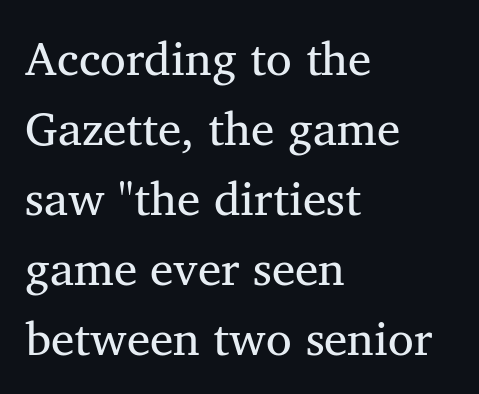
Q: Is the text bold? A: No.
Q: Is the text italic (slanted)? A: No, it is upright.
Q: Is the typeface a serif or a sans-serif typeface? A: Serif.
Q: Is the text underlined? A: No.
Q: How is the paragraph aligned? A: Left-aligned.
Q: Is the spacing between letters normal or unusually wide? A: Normal.
Q: Is the spacing between lines tight, normal or loose? A: Normal.
Q: Width (condensed, normal, or wide)? A: Normal.
Q: Stroke contrast? A: Medium.
Q: x-height? A: Medium.
Q: Monospaced? A: No.
